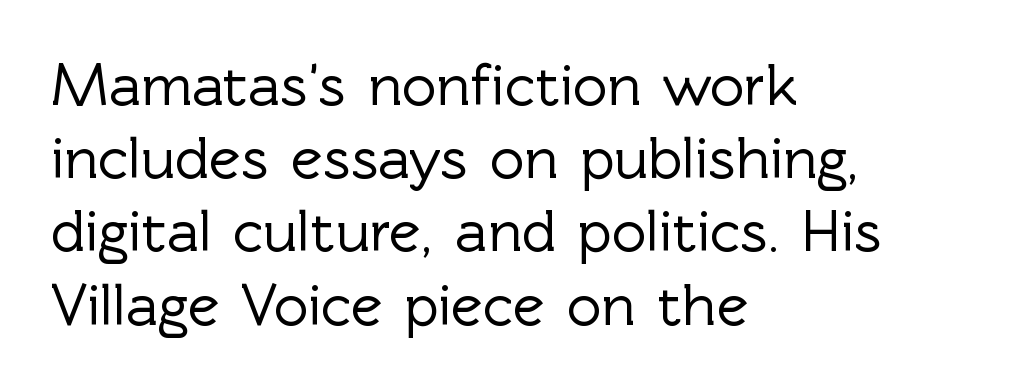
{"serif": "no", "italic": "no", "width": "normal", "x_height": "medium", "monospaced": "no", "underline": "no", "align": "left", "line_spacing_ratio": 1.22, "letter_spacing": "normal", "letter_spacing_em": 0.0, "glyph_px": 60}
